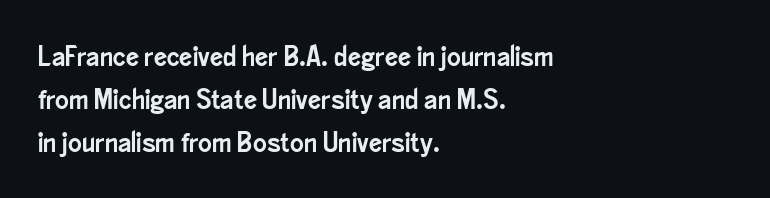
The image shows 29 px condensed sans-serif type, upright; set left-aligned, normal line spacing (1.48x), normal letter spacing, not underlined; low stroke contrast and a small x-height.
